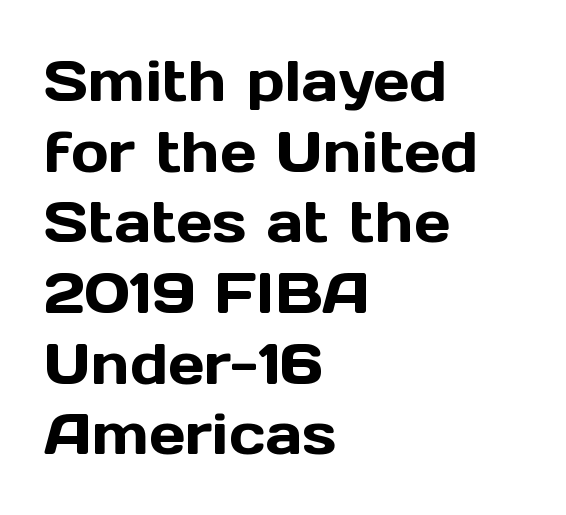
Q: Is the text italic (slanted)? A: No, it is upright.
Q: Is the typeface a serif or a sans-serif typeface? A: Sans-serif.
Q: Is the text underlined? A: No.
Q: How is the paragraph aligned? A: Left-aligned.
Q: Is the spacing between letters normal or unusually wide? A: Normal.
Q: Width (condensed, normal, or wide)? A: Normal.
Q: x-height? A: Medium.
Q: Monospaced? A: No.
